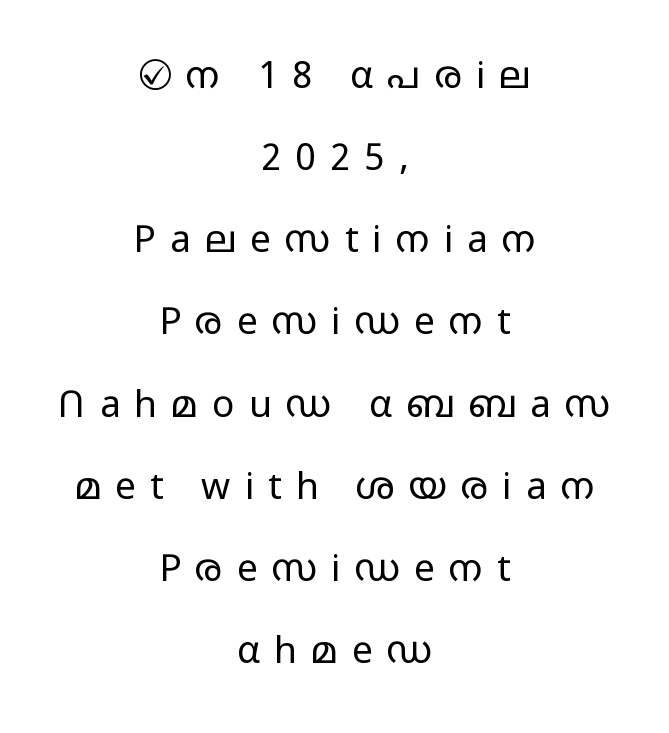
{"serif": "no", "italic": "no", "bold": "no", "weight": "light", "width": "wide", "stroke_contrast": "low", "x_height": "medium", "monospaced": "no", "underline": "no", "align": "center", "line_spacing": "loose", "line_spacing_ratio": 2.22, "letter_spacing": "wide", "letter_spacing_em": 0.38, "glyph_px": 37}
